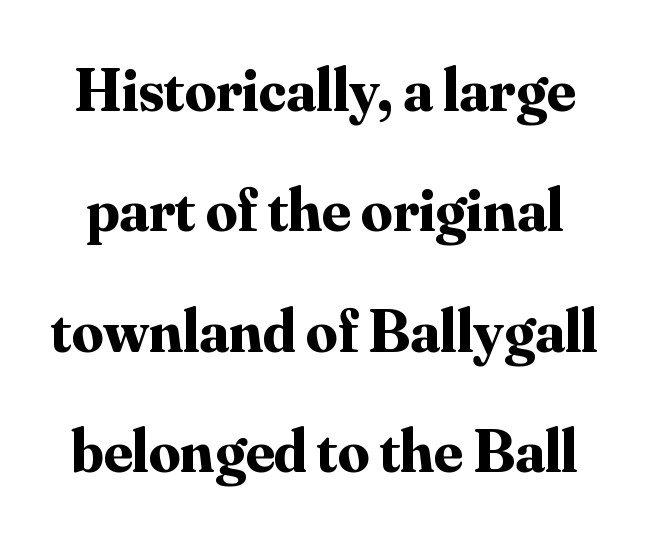
Anything drawn beneath the words? Only blank space. Characters follow at the spacing the type designer built in. Does the leading feel generous? Absolutely, it's lavish. Looks like regular typesetting: each glyph gets only the width it needs. These lines carry a lot of weight — the face is fully bold.
